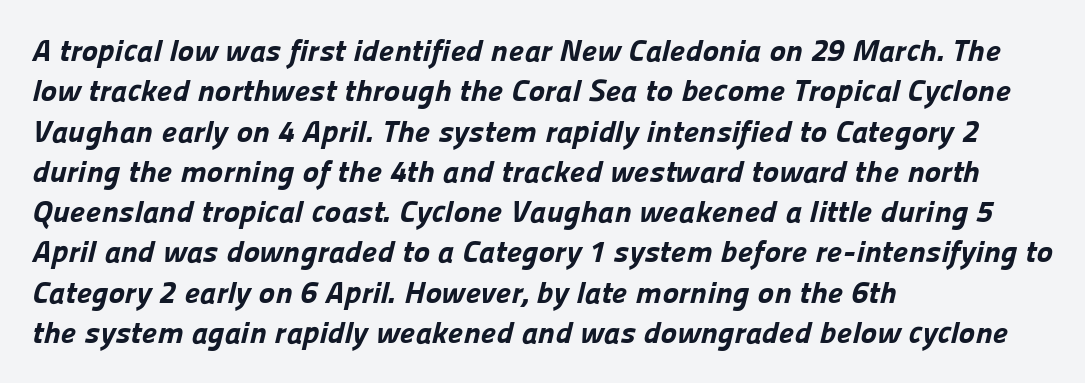
Caption: standard tracking, unaltered. These lines are rendered in a variable-pitch font. The ragged edge is on the right, which tells us the setting is flush left. Is the type bold? Yes — the strokes are clearly thick and heavy. The lines sit at an ordinary, default distance from one another.
